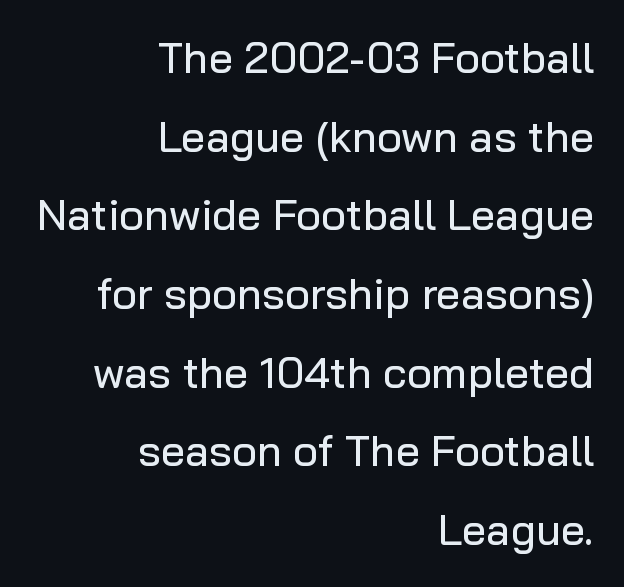
Q: Is the text italic (slanted)? A: No, it is upright.
Q: Is the typeface a serif or a sans-serif typeface? A: Sans-serif.
Q: Is the text underlined? A: No.
Q: How is the paragraph aligned? A: Right-aligned.
Q: Is the spacing between letters normal or unusually wide? A: Normal.
Q: Width (condensed, normal, or wide)? A: Normal.
Q: Stroke contrast? A: Low.
Q: x-height? A: Medium.
Q: Monospaced? A: No.
